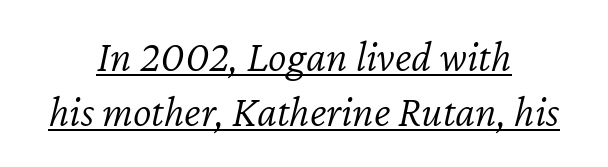
The image shows 44 px light type, italic (leaning right); set centered, normal line spacing (1.25x), normal letter spacing, underlined; low stroke contrast and a medium x-height.
